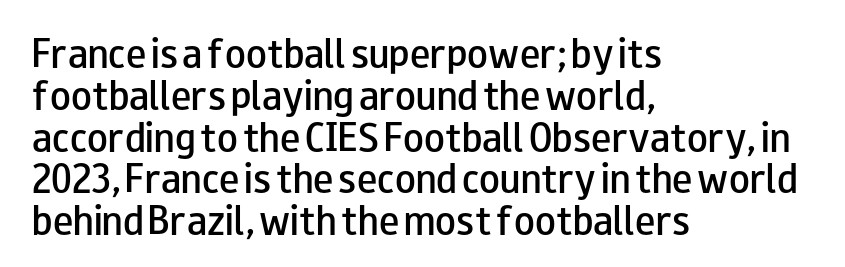
The image shows 34 px semibold, wide sans-serif type, upright; set left-aligned, line spacing 1.23x, normal letter spacing, not underlined; low stroke contrast and a small x-height.
